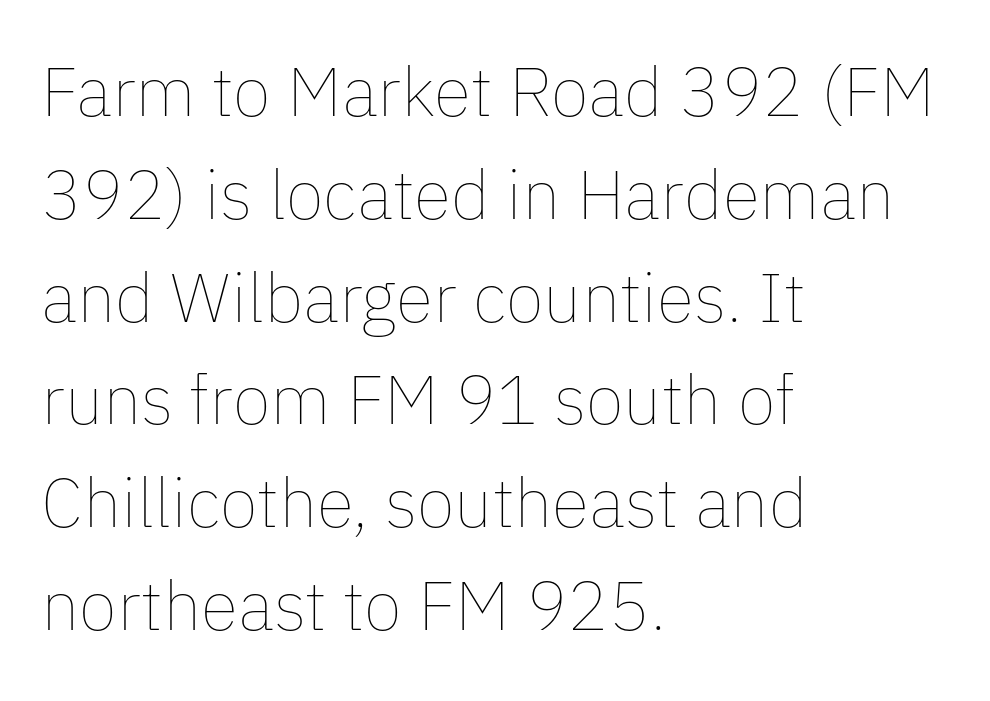
The letters look calm and open, with moderate or lighter stems. Underlining? Definitely not there. Standard letterfit; no display-style spreading of the glyphs. The paragraph has a hard left edge and a soft right edge. Horizontal bands of white between lines are of average thickness. The typography opts for an upright posture over an oblique one.
